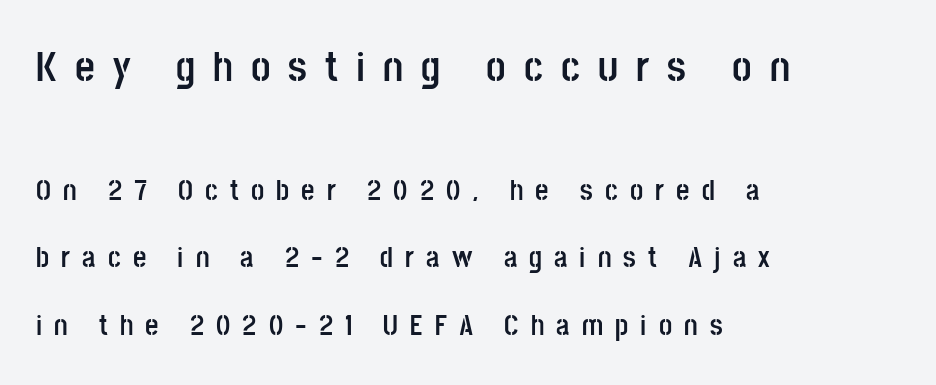
The image shows 43 px semibold, condensed sans-serif type, upright; set left-aligned, loose line spacing (2.32x), unusually wide letter spacing (+0.42 em), not underlined; the first (top) block is 1.48x larger; low stroke contrast and a large x-height.
